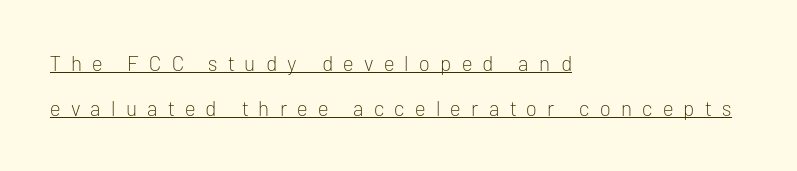
{"italic": "no", "bold": "no", "underline": "yes", "align": "left", "line_spacing": "loose", "line_spacing_ratio": 2.13, "letter_spacing": "wide", "letter_spacing_em": 0.49, "glyph_px": 21}
